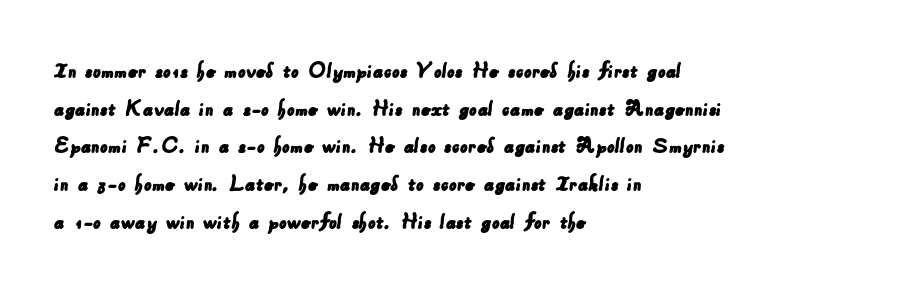
{"underline": "no", "align": "left", "line_spacing": "normal", "line_spacing_ratio": 1.57, "letter_spacing": "normal", "letter_spacing_em": 0.0, "glyph_px": 24}
